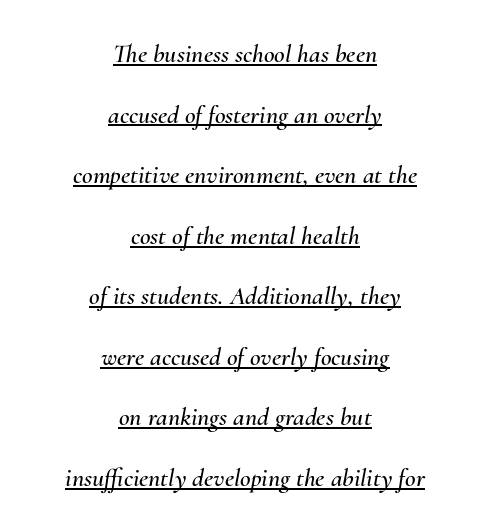
{"italic": "yes", "lean": "right", "slant_degrees": 10, "underline": "yes", "align": "center", "line_spacing": "loose", "line_spacing_ratio": 2.33, "letter_spacing": "normal", "letter_spacing_em": 0.0, "glyph_px": 26}
